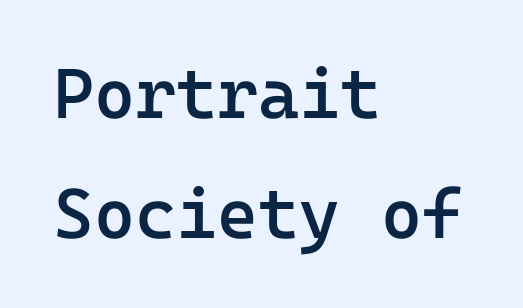
Q: Is the text bold? A: Semi-bold.
Q: Is the text italic (slanted)? A: No, it is upright.
Q: Is the typeface a serif or a sans-serif typeface? A: Sans-serif.
Q: Is the text underlined? A: No.
Q: How is the paragraph aligned? A: Left-aligned.
Q: Is the spacing between letters normal or unusually wide? A: Normal.
Q: Width (condensed, normal, or wide)? A: Normal.
Q: Stroke contrast? A: Low.
Q: x-height? A: Medium.
Q: Monospaced? A: Yes.
